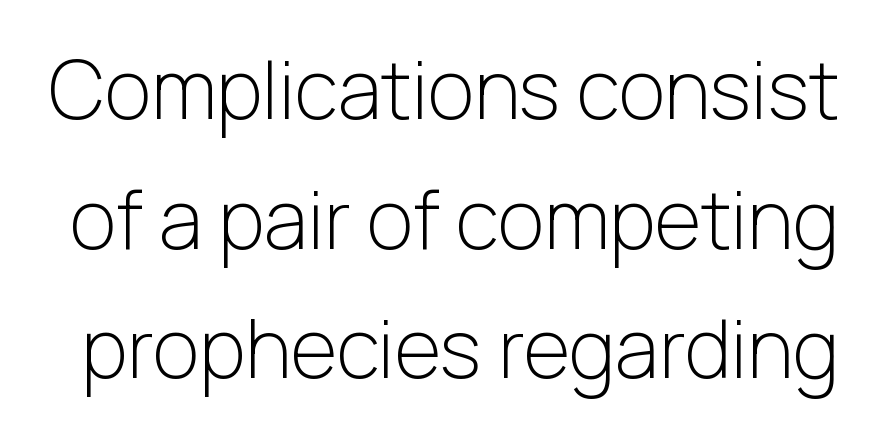
{"serif": "no", "italic": "no", "bold": "no", "weight": "light", "width": "normal", "stroke_contrast": "low", "x_height": "medium", "monospaced": "no", "underline": "no", "line_spacing": "normal", "line_spacing_ratio": 1.62, "letter_spacing": "normal", "letter_spacing_em": 0.0, "glyph_px": 80}
